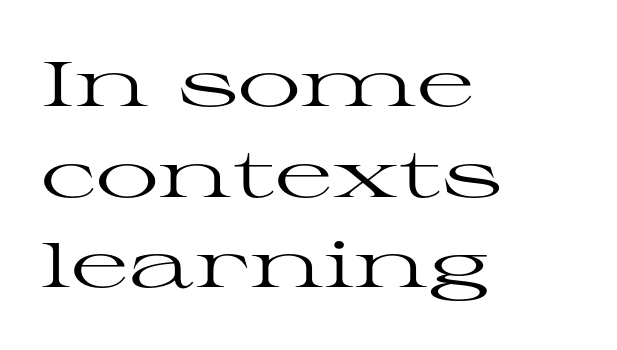
The image shows 63 px regular-weight, wide serif type, upright; set left-aligned, normal line spacing (1.44x), normal letter spacing, not underlined; high stroke contrast and a medium x-height.
